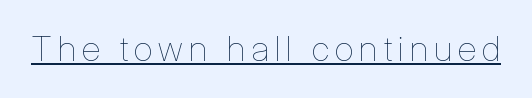
Ascenders rise straight up at ninety degrees. A typesetter would call this proportional, since set widths differ per character. Heaviness? Minimal to ordinary, like unemphasized prose. This rendering features underlined lettering.
